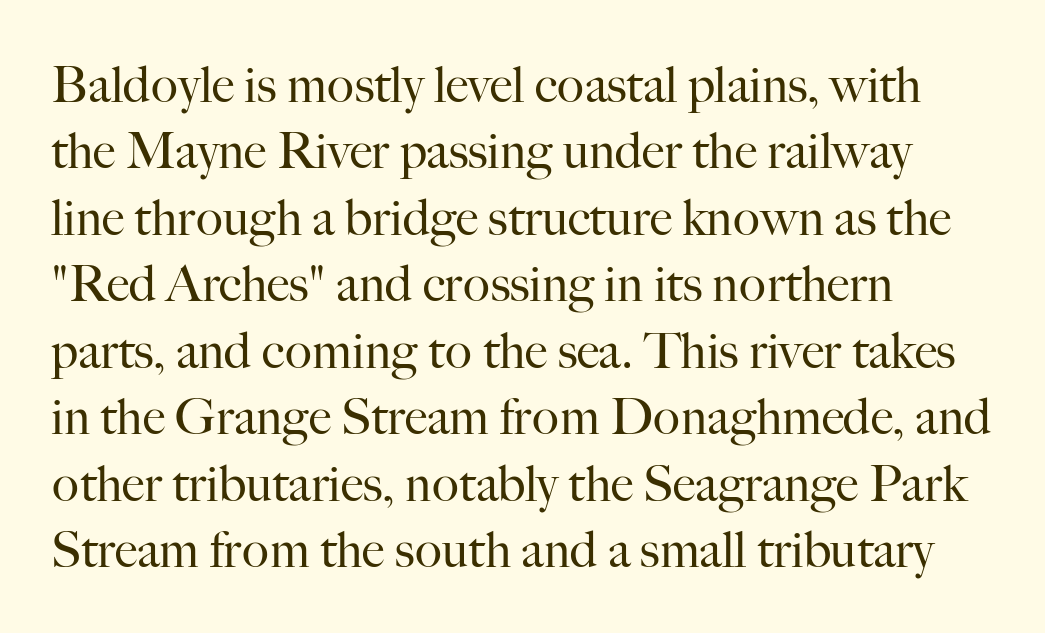
Q: Is the text bold? A: No.
Q: Is the text italic (slanted)? A: No, it is upright.
Q: Is the typeface a serif or a sans-serif typeface? A: Serif.
Q: Is the text underlined? A: No.
Q: How is the paragraph aligned? A: Left-aligned.
Q: Is the spacing between letters normal or unusually wide? A: Normal.
Q: Is the spacing between lines tight, normal or loose? A: Normal.
Q: Width (condensed, normal, or wide)? A: Normal.
Q: Stroke contrast? A: High.
Q: x-height? A: Small.
Q: Monospaced? A: No.
